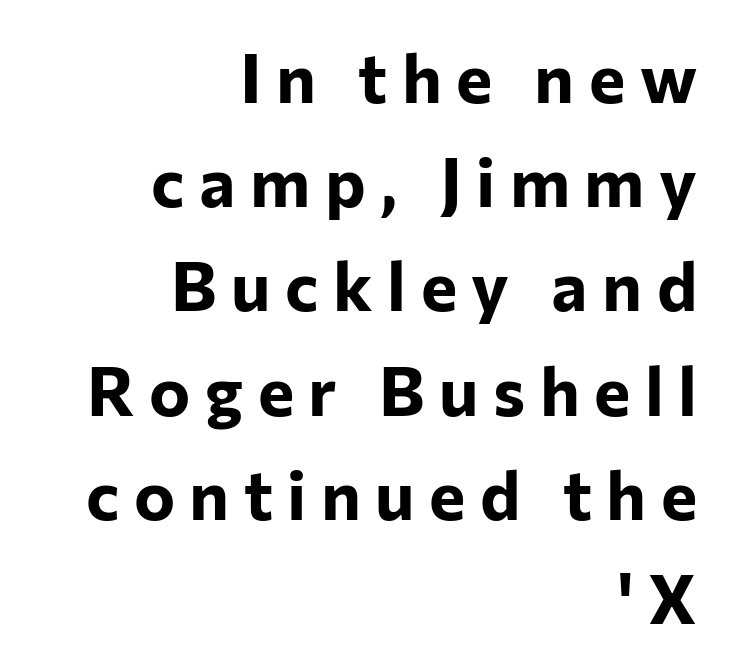
Q: Is the text bold? A: Yes.
Q: Is the text italic (slanted)? A: No, it is upright.
Q: Is the typeface a serif or a sans-serif typeface? A: Sans-serif.
Q: Is the text underlined? A: No.
Q: How is the paragraph aligned? A: Right-aligned.
Q: Is the spacing between letters normal or unusually wide? A: Unusually wide.
Q: Is the spacing between lines tight, normal or loose? A: Normal.
Q: Width (condensed, normal, or wide)? A: Normal.
Q: Stroke contrast? A: Low.
Q: x-height? A: Medium.
Q: Monospaced? A: No.
